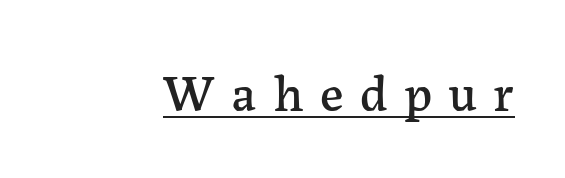
Q: Is the text italic (slanted)? A: No, it is upright.
Q: Is the typeface a serif or a sans-serif typeface? A: Serif.
Q: Is the text underlined? A: Yes.
Q: Is the spacing between letters normal or unusually wide? A: Unusually wide.
Q: Width (condensed, normal, or wide)? A: Normal.
Q: Stroke contrast? A: Low.
Q: x-height? A: Medium.
Q: Monospaced? A: No.
